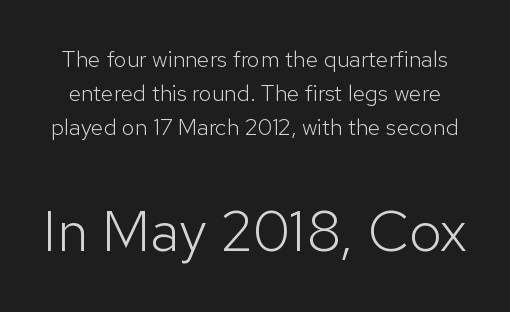
{"serif": "no", "italic": "no", "bold": "no", "weight": "light", "width": "normal", "stroke_contrast": "low", "x_height": "medium", "monospaced": "no", "underline": "no", "line_spacing": "normal", "line_spacing_ratio": 1.47, "letter_spacing": "normal", "letter_spacing_em": 0.0, "larger_block": "second", "size_ratio": 2.52, "glyph_px": 58}
